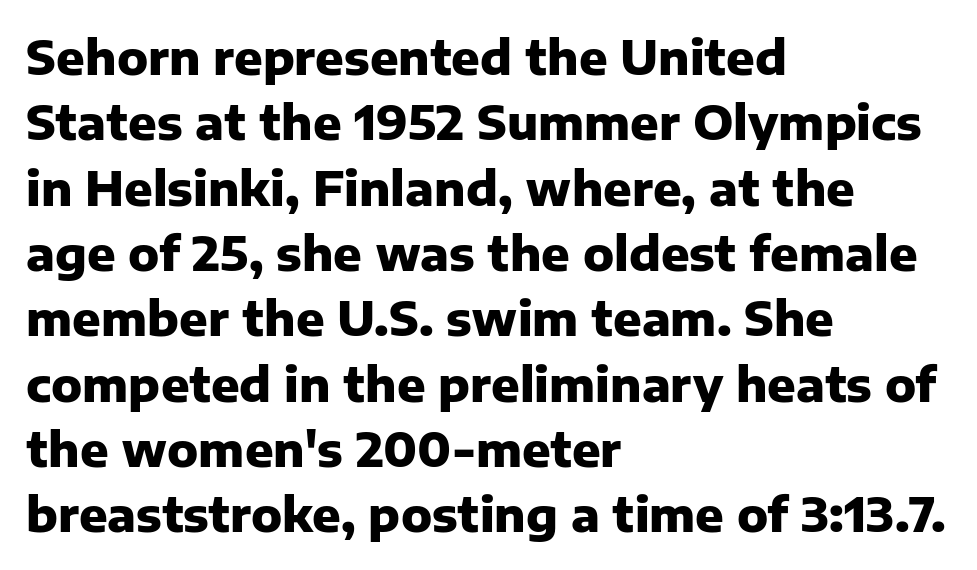
No word sits above an underline. Students, note that the glyphs here touch the page at normal intervals. Each line starts at the same left margin while the right side varies. The rendering shows plain stroke endings on the letterforms — a sans-serif design. Compared with typical paragraphs, the rows here are spaced about the same. I'd describe the lettering as bold — thick and assertive.
